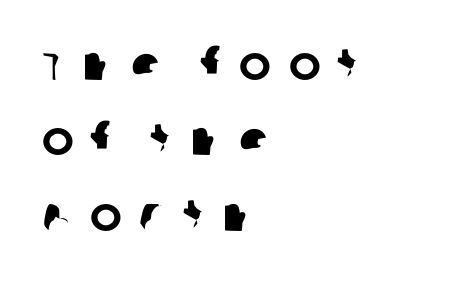
The image shows 48 px sans-serif type; set left-aligned, normal line spacing (1.57x), unusually wide letter spacing (+0.37 em), not underlined; low stroke contrast and a large x-height.
